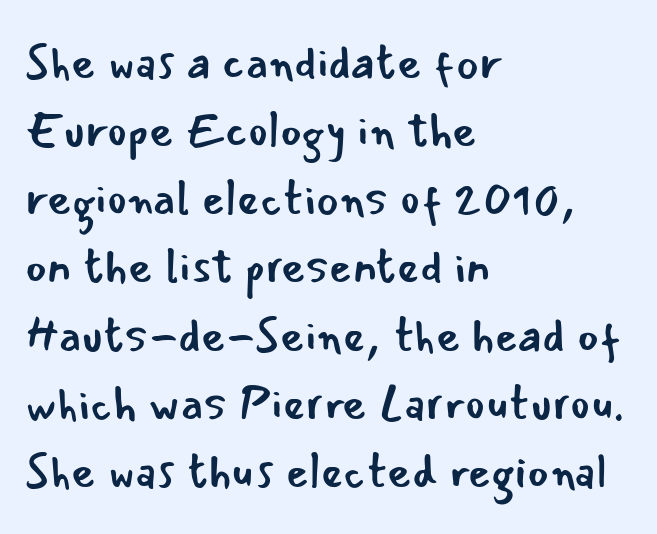
Line starts are locked; line ends wander. These lines are composed in type without serifs. The gaps between neighbouring characters are ordinary and unremarkable. This rendering features lettering with no underline.
